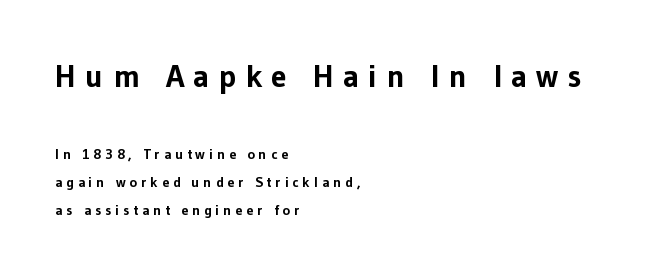
The image shows 32 px bold sans-serif type, upright; set left-aligned, loose line spacing (2.0x), unusually wide letter spacing (+0.28 em), not underlined; the first (top) block is 2.29x larger; low stroke contrast and a medium x-height.
